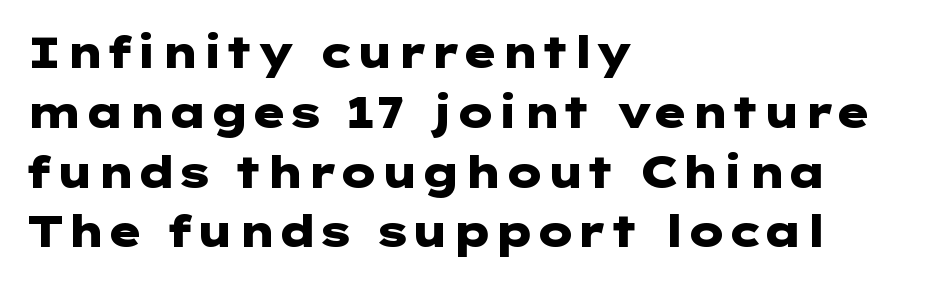
The image shows 43 px heavy, wide sans-serif type, upright; set left-aligned, normal line spacing (1.39x), normal letter spacing, not underlined; low stroke contrast and a medium x-height.
